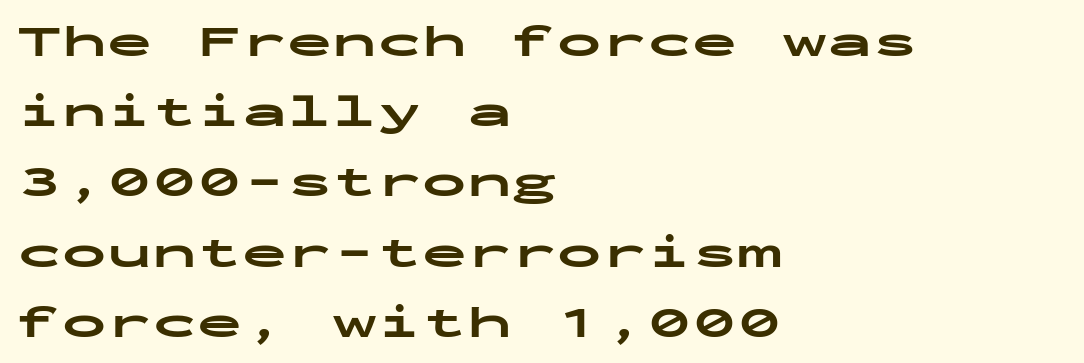
{"serif": "no", "italic": "no", "bold": "yes", "weight": "bold", "width": "wide", "stroke_contrast": "low", "x_height": "medium", "monospaced": "yes", "underline": "no", "align": "left", "line_spacing": "normal", "line_spacing_ratio": 1.56, "letter_spacing": "normal", "letter_spacing_em": 0.0, "glyph_px": 45}
